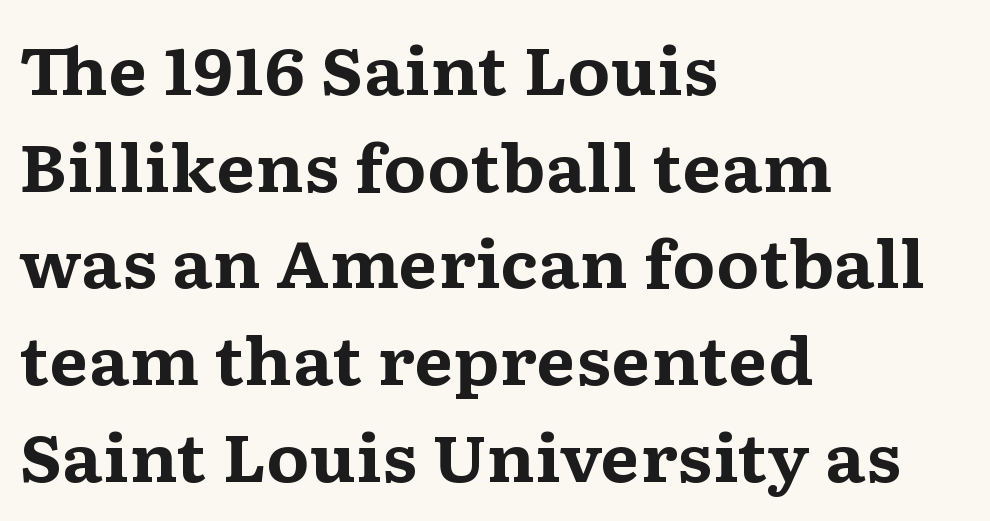
{"serif": "yes", "italic": "no", "bold": "yes", "weight": "bold", "width": "wide", "stroke_contrast": "medium", "x_height": "medium", "monospaced": "no", "underline": "no", "align": "left", "line_spacing": "normal", "line_spacing_ratio": 1.51, "letter_spacing": "normal", "letter_spacing_em": 0.0, "glyph_px": 64}
